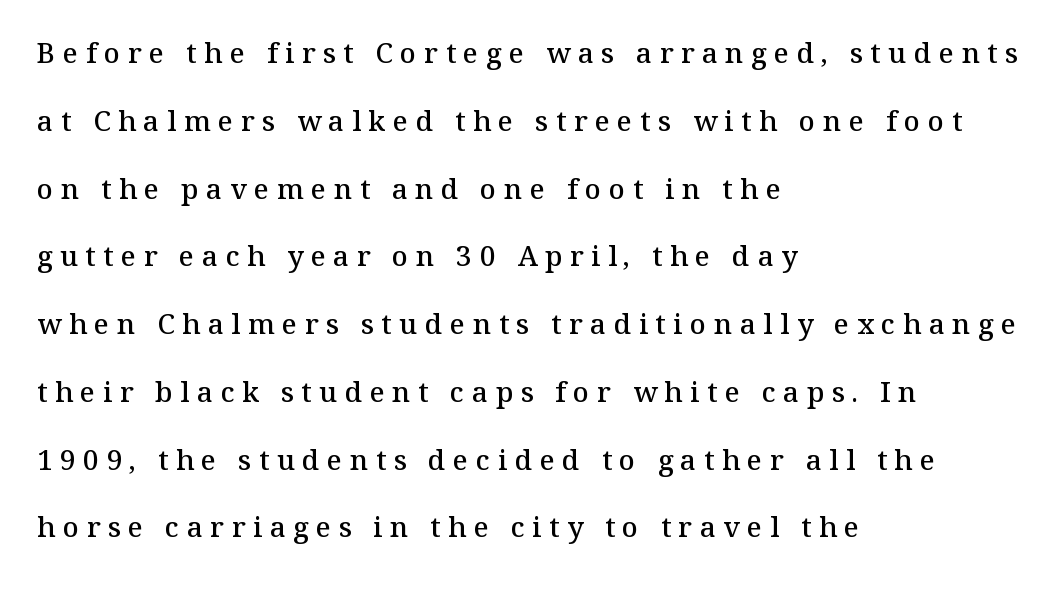
The specimen reads as upright at a glance. Each letter keeps its own natural width here, so spacing adapts to shape. Line beginnings align vertically; line endings do not. Vertical spacing — loose. I'd call this a serif setting — the letters wear small feet.
